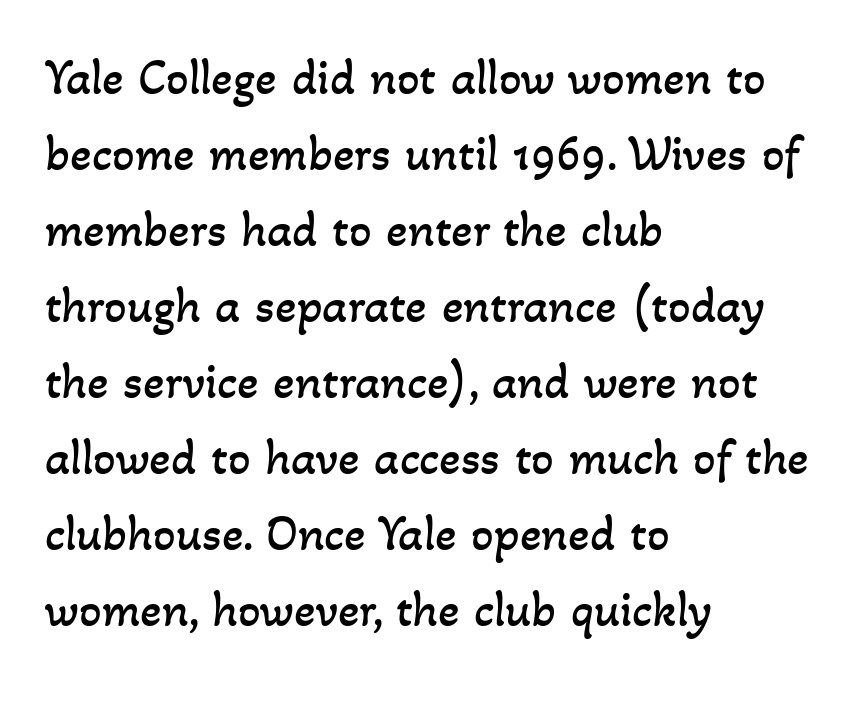
The image shows 50 px regular-weight type; set left-aligned, normal line spacing (1.52x), normal letter spacing, not underlined; low stroke contrast and a small x-height.
